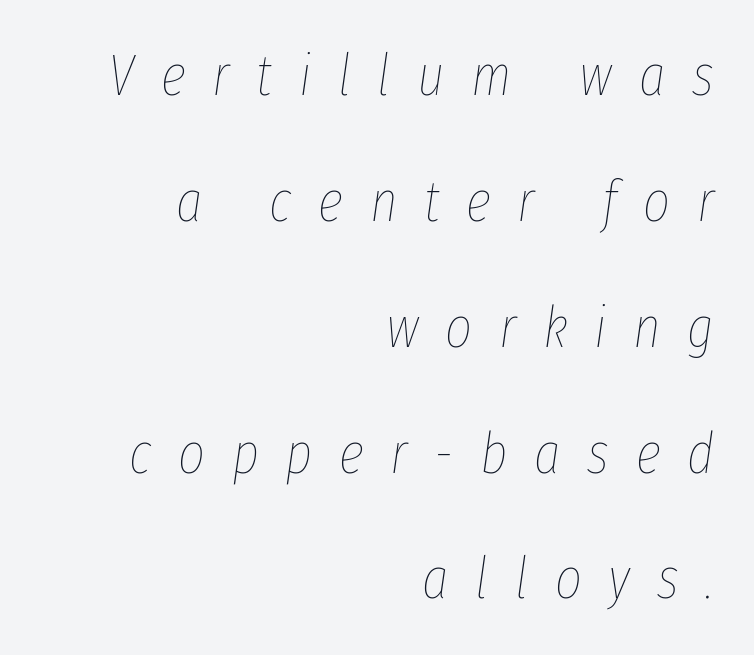
The face used here is proportionally spaced, like ordinary book or web type. Short note: letters widely spaced. You could fit nearly another row in the gap between these rows. The rag falls on the left side of this text block. The space directly below the letters is spotless.
